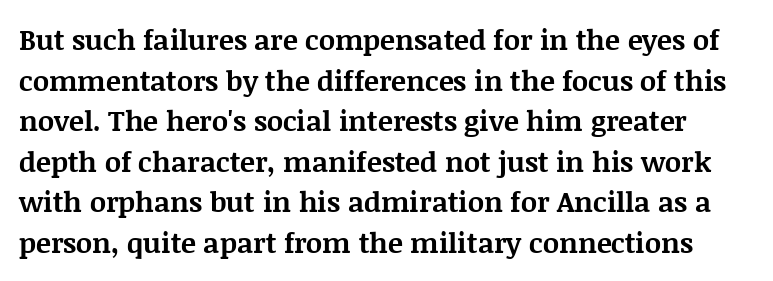
The image shows 28 px bold serif type, upright; set normal line spacing (1.45x), normal letter spacing, not underlined; medium stroke contrast and a large x-height.
